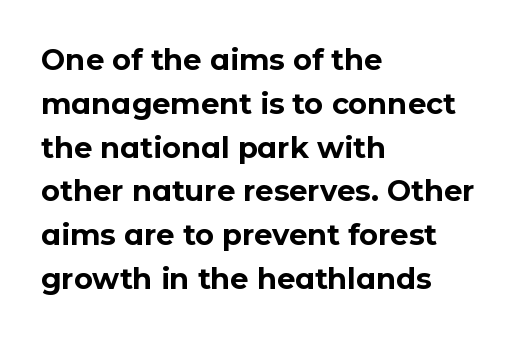
{"serif": "no", "italic": "no", "bold": "yes", "weight": "bold", "width": "normal", "stroke_contrast": "low", "x_height": "medium", "monospaced": "no", "underline": "no", "align": "left", "line_spacing": "normal", "line_spacing_ratio": 1.51, "letter_spacing": "normal", "letter_spacing_em": 0.0, "glyph_px": 29}
